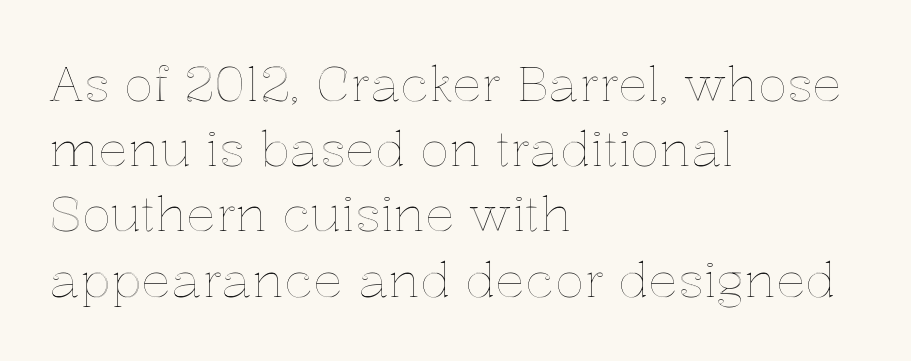
Q: Is the text italic (slanted)? A: No, it is upright.
Q: Is the text underlined? A: No.
Q: How is the paragraph aligned? A: Left-aligned.
Q: Is the spacing between letters normal or unusually wide? A: Normal.
Q: Is the spacing between lines tight, normal or loose? A: Normal.
Q: Width (condensed, normal, or wide)? A: Normal.
Q: x-height? A: Medium.
Q: Monospaced? A: No.
